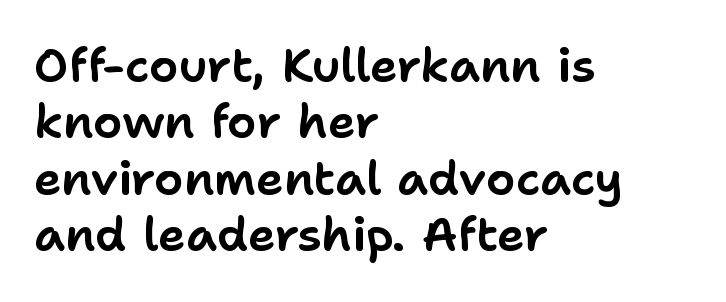
The image shows 47 px sans-serif type, upright; set left-aligned, line spacing 1.2x, normal letter spacing, not underlined; low stroke contrast and a medium x-height.
